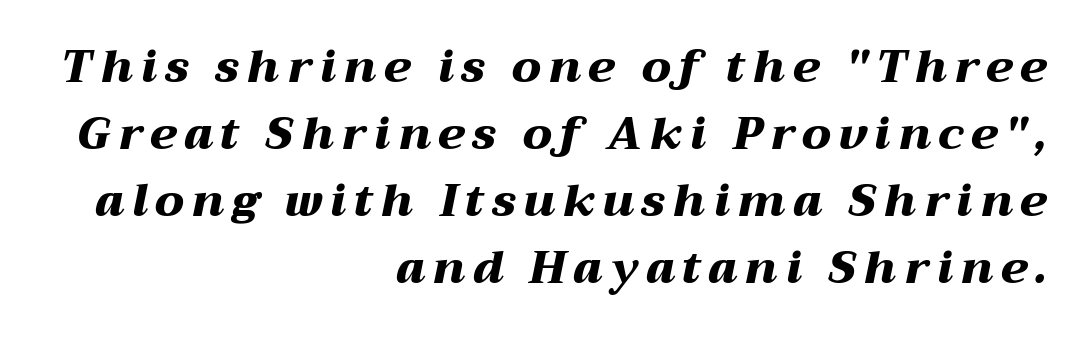
The image shows 45 px heavy, wide type, italic (leaning right); set right-aligned, normal line spacing (1.49x), not underlined; medium stroke contrast and a medium x-height.
